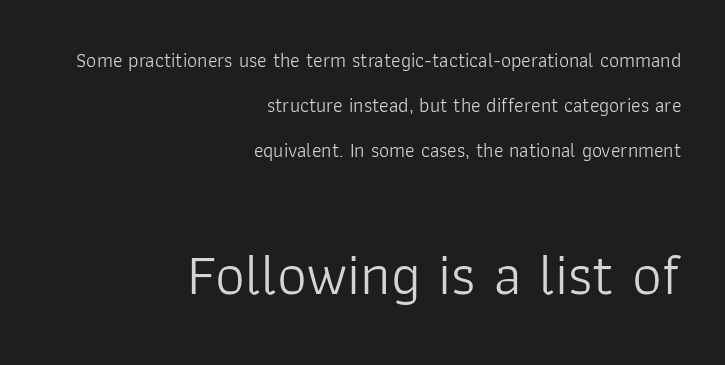
{"serif": "no", "italic": "no", "bold": "no", "weight": "light", "width": "normal", "stroke_contrast": "low", "x_height": "medium", "monospaced": "no", "underline": "no", "align": "right", "line_spacing": "loose", "line_spacing_ratio": 2.24, "letter_spacing": "normal", "letter_spacing_em": 0.0, "larger_block": "second", "size_ratio": 2.95, "glyph_px": 59}
